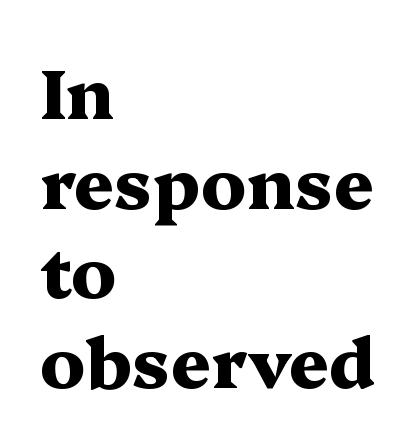
Q: Is the text bold? A: Yes.
Q: Is the text italic (slanted)? A: No, it is upright.
Q: Is the typeface a serif or a sans-serif typeface? A: Serif.
Q: Is the text underlined? A: No.
Q: How is the paragraph aligned? A: Left-aligned.
Q: Is the spacing between letters normal or unusually wide? A: Normal.
Q: Is the spacing between lines tight, normal or loose? A: Normal.
Q: Width (condensed, normal, or wide)? A: Wide.
Q: Stroke contrast? A: Medium.
Q: x-height? A: Medium.
Q: Monospaced? A: No.
